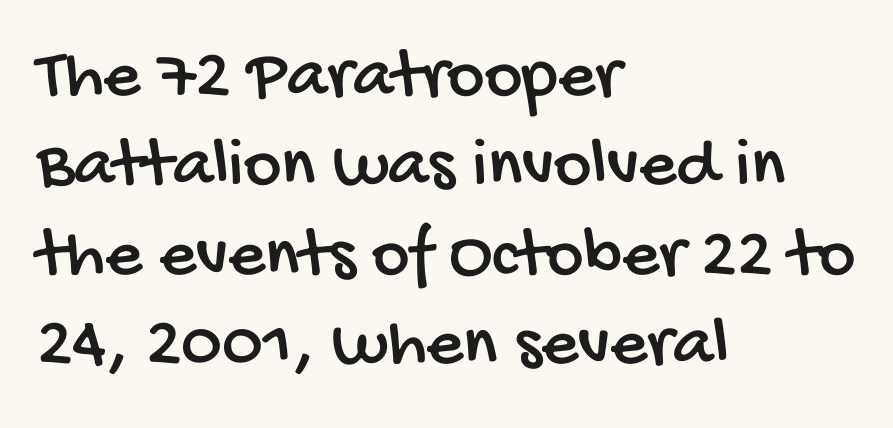
The ragged edge is on the right, which tells us the setting is flush left. Decoration check: the copy has no underline. Note the varied advance widths — an 'i' is clearly narrower than an 'm'. There is no visible air inserted between adjacent glyphs. I'd call this a sans setting — the letters go barefoot.
